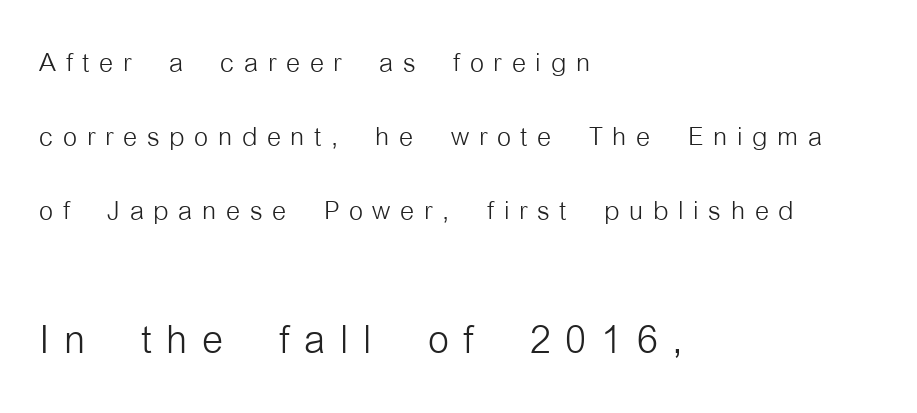
The image shows 54 px light, condensed sans-serif type, upright; set left-aligned, loose line spacing (2.06x), unusually wide letter spacing (+0.27 em), not underlined; the second (bottom) block is 1.5x larger; low stroke contrast and a medium x-height.
